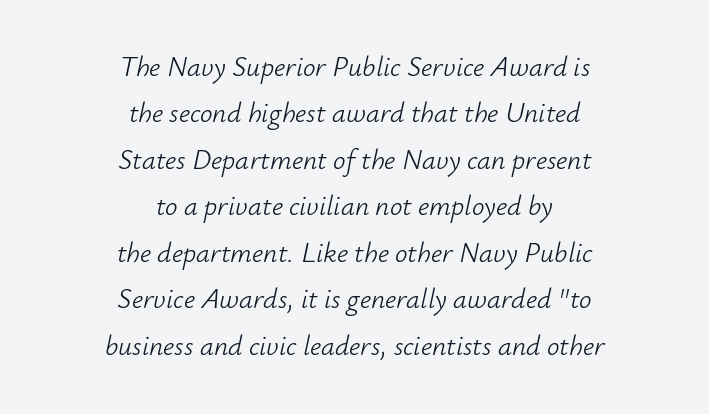
In terms of letterspacing, this is plain default setting. Proportional: the letters do not fall into vertical columns. If you drew a line through each stem, it would be angled. Teacher's note: observe the equal gaps on both sides — that is centered alignment. The passage shown is not underscored anywhere. Rows of type keep a routine distance in the vertical direction.
